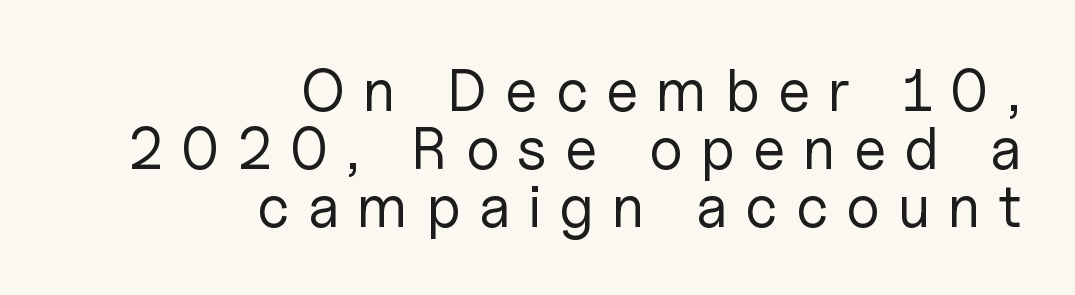
The image shows 59 px regular-weight sans-serif type, upright; set right-aligned, tight line spacing (0.98x), unusually wide letter spacing (+0.31 em), not underlined; low stroke contrast and a medium x-height.
